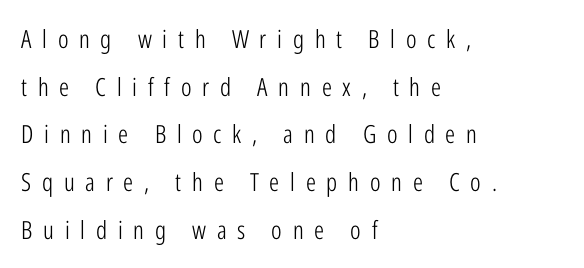
Here the glyphs are tracked loosely, breaking word shapes into spaced letters. These glyphs show unthickened strokes, regular width or finer. Students, observe: this is what heavily led, spacious text looks like. Left-aligned paragraph, ragged on the right.
